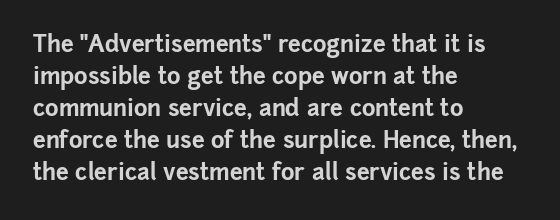
The image shows 23 px bold type, upright; set left-aligned, normal line spacing (1.39x), normal letter spacing, not underlined.
